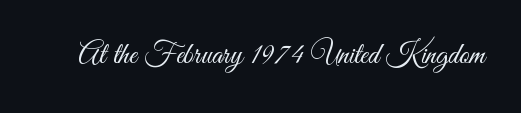
Q: Is the text bold? A: No.
Q: Is the text italic (slanted)? A: Yes.
Q: Is the typeface a serif or a sans-serif typeface? A: Sans-serif.
Q: Is the text underlined? A: No.
Q: Is the spacing between letters normal or unusually wide? A: Normal.
Q: Width (condensed, normal, or wide)? A: Condensed.
Q: Stroke contrast? A: Medium.
Q: x-height? A: Small.
Q: Monospaced? A: No.
